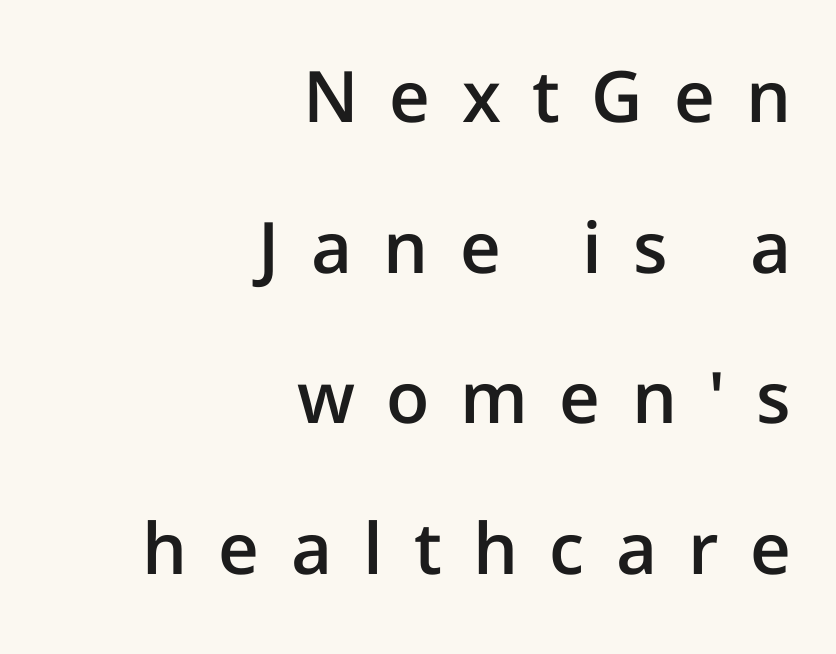
What weight is shown? A semibold, between regular and bold. The rendering shows plain stroke endings on the letterforms — a sans-serif design. A flush-right, rag-left setting is used for this passage. Successive baselines arrive slowly, with a big drop between each. Looks like regular typesetting: each glyph gets only the width it needs.
